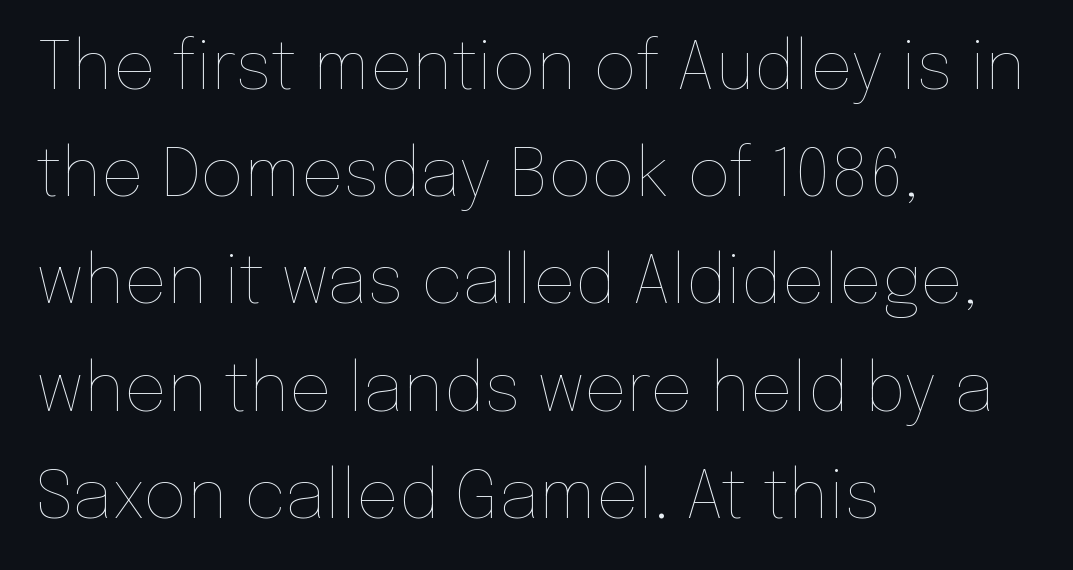
Q: Is the text bold? A: No.
Q: Is the text italic (slanted)? A: No, it is upright.
Q: Is the text underlined? A: No.
Q: How is the paragraph aligned? A: Left-aligned.
Q: Is the spacing between letters normal or unusually wide? A: Normal.
Q: Is the spacing between lines tight, normal or loose? A: Normal.
Q: Width (condensed, normal, or wide)? A: Normal.
Q: Stroke contrast? A: Low.
Q: x-height? A: Medium.
Q: Monospaced? A: No.
